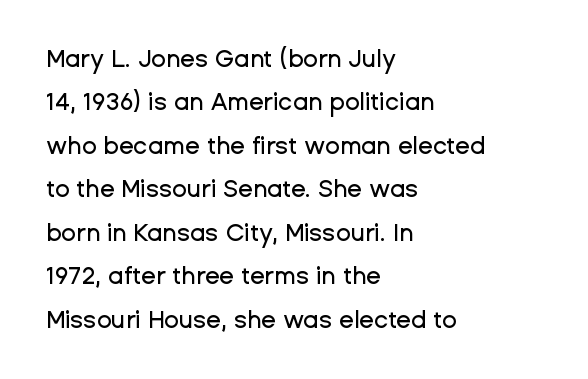
Q: Is the text italic (slanted)? A: No, it is upright.
Q: Is the text underlined? A: No.
Q: How is the paragraph aligned? A: Left-aligned.
Q: Is the spacing between letters normal or unusually wide? A: Normal.
